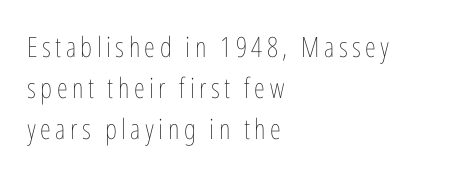
Summary of weight: not heavy and not bold. Underlining? Definitely not there. Baseline-to-baseline distance is the conventional proportion of letter height. Do the characters align in a grid? No, the font is proportional. Every row of glyphs begins at an identical x-position on the left.
